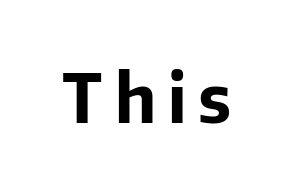
Q: Is the text bold? A: Yes.
Q: Is the text italic (slanted)? A: No, it is upright.
Q: Is the typeface a serif or a sans-serif typeface? A: Sans-serif.
Q: Is the text underlined? A: No.
Q: Width (condensed, normal, or wide)? A: Normal.
Q: Stroke contrast? A: Low.
Q: x-height? A: Medium.
Q: Monospaced? A: No.
